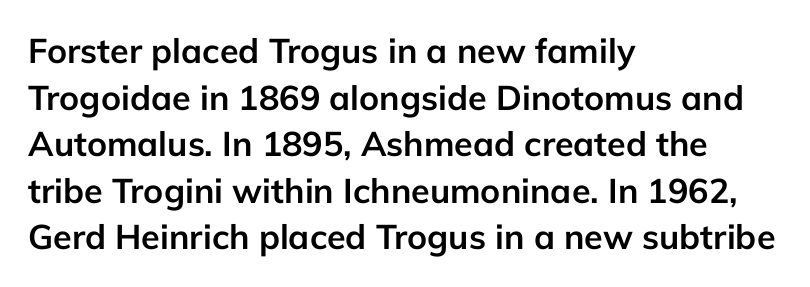
The image shows 34 px semibold sans-serif type, upright; set left-aligned, normal line spacing (1.37x), normal letter spacing, not underlined; low stroke contrast and a medium x-height.
